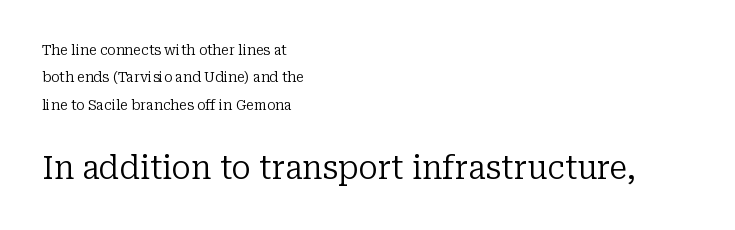
The image shows 32 px regular-weight serif type, upright; set left-aligned, loose line spacing (1.95x), normal letter spacing, not underlined; the second (bottom) block is 2.29x larger; low stroke contrast and a medium x-height.
